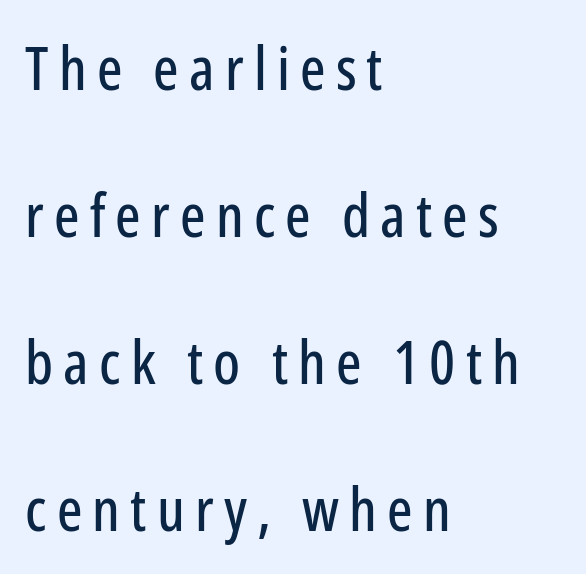
{"serif": "no", "italic": "no", "width": "condensed", "stroke_contrast": "low", "x_height": "medium", "monospaced": "no", "underline": "no", "align": "left", "line_spacing": "loose", "line_spacing_ratio": 2.45, "glyph_px": 60}
